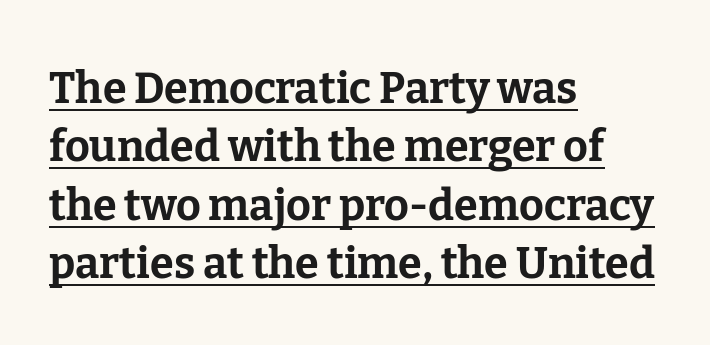
The paragraph shown leans on its left margin. These lines keep a tight, regular rhythm from letter to letter. Students, observe: this is what conventionally led text looks like. Quick note: underline on.
